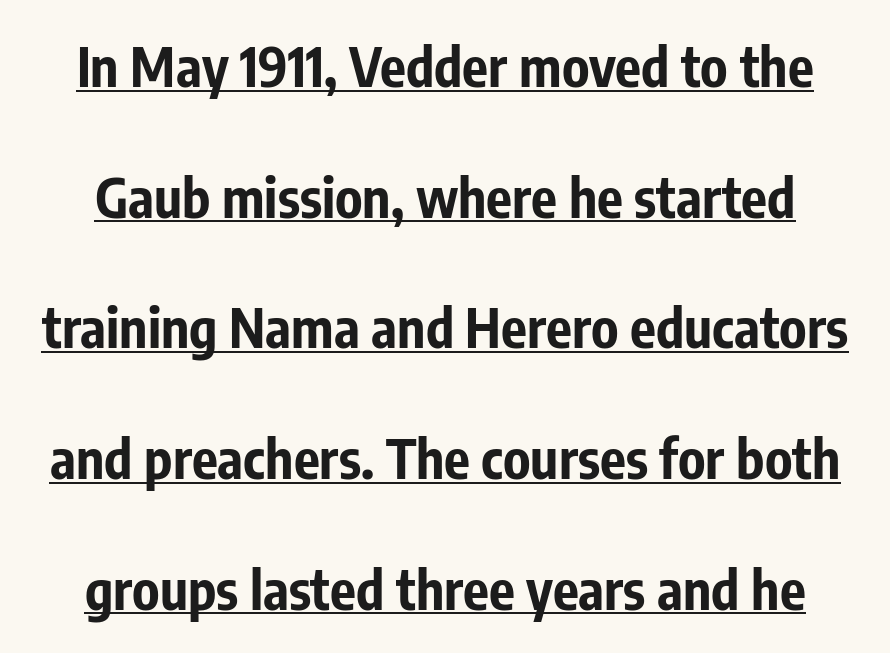
The image shows 54 px bold, condensed sans-serif type, upright; set loose line spacing (2.42x), normal letter spacing, underlined; low stroke contrast and a medium x-height.
